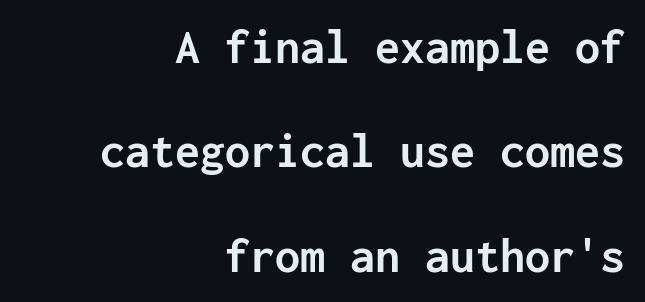
Q: Is the text bold? A: Yes.
Q: Is the text italic (slanted)? A: No, it is upright.
Q: Is the typeface a serif or a sans-serif typeface? A: Sans-serif.
Q: Is the text underlined? A: No.
Q: How is the paragraph aligned? A: Right-aligned.
Q: Is the spacing between letters normal or unusually wide? A: Normal.
Q: Is the spacing between lines tight, normal or loose? A: Loose.
Q: Width (condensed, normal, or wide)? A: Normal.
Q: Stroke contrast? A: Low.
Q: x-height? A: Medium.
Q: Monospaced? A: Yes.
